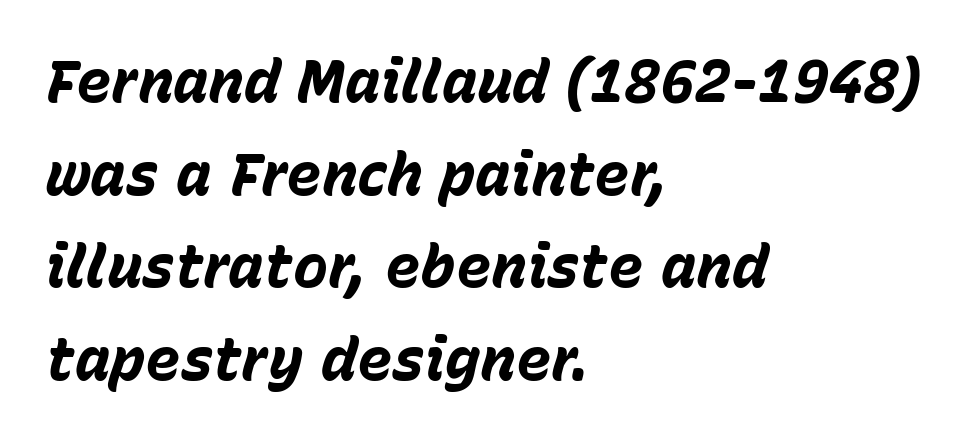
{"italic": "yes", "lean": "right", "slant_degrees": 15, "bold": "yes", "weight": "bold", "width": "normal", "stroke_contrast": "low", "x_height": "medium", "monospaced": "no", "underline": "no", "align": "left", "line_spacing": "normal", "line_spacing_ratio": 1.57, "letter_spacing": "normal", "letter_spacing_em": 0.0, "glyph_px": 59}
